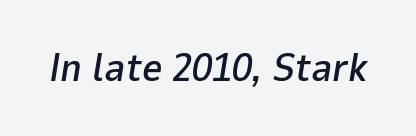
Q: Is the text italic (slanted)? A: Yes, it leans right by about 9 degrees.
Q: Is the text underlined? A: No.
Q: Is the spacing between letters normal or unusually wide? A: Normal.
Q: Width (condensed, normal, or wide)? A: Normal.
Q: Stroke contrast? A: Low.
Q: x-height? A: Medium.
Q: Monospaced? A: No.
